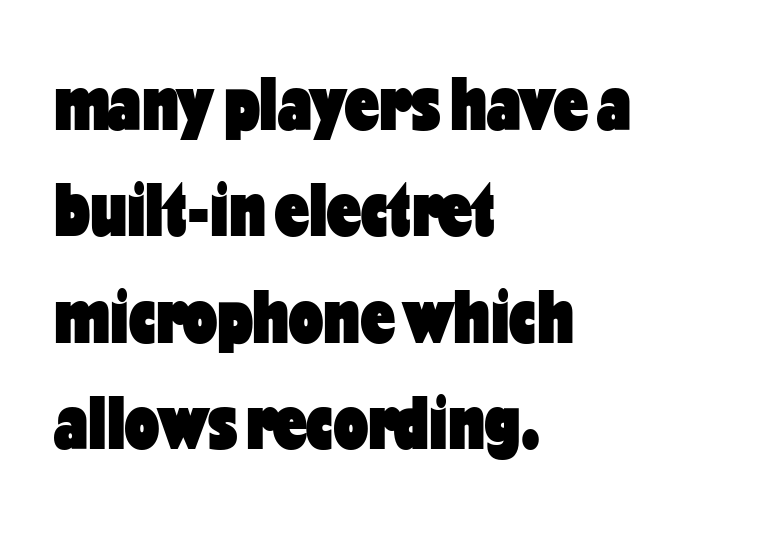
{"serif": "no", "italic": "no", "bold": "yes", "weight": "heavy", "width": "condensed", "stroke_contrast": "low", "x_height": "medium", "monospaced": "no", "underline": "no", "align": "left", "line_spacing": "normal", "line_spacing_ratio": 1.4, "letter_spacing": "normal", "letter_spacing_em": 0.0, "glyph_px": 76}
